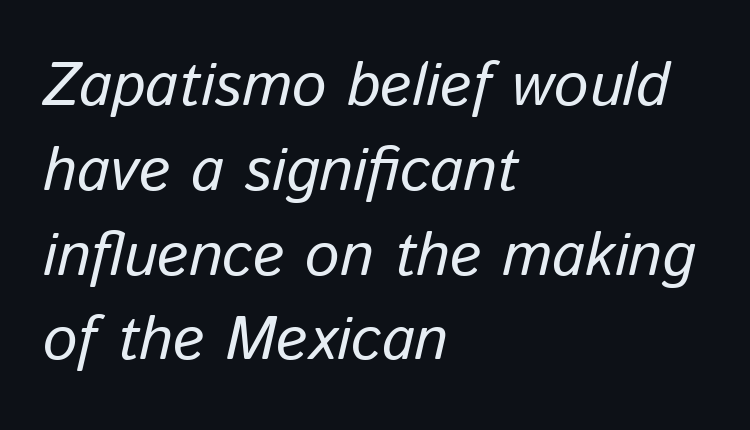
The image shows 61 px regular-weight type, italic (leaning right); set left-aligned, normal line spacing (1.39x), normal letter spacing, not underlined; low stroke contrast and a medium x-height.
